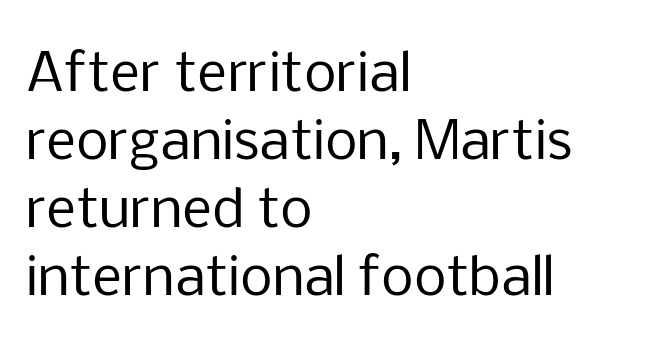
Q: Is the text bold? A: No.
Q: Is the text italic (slanted)? A: No, it is upright.
Q: Is the typeface a serif or a sans-serif typeface? A: Sans-serif.
Q: Is the text underlined? A: No.
Q: How is the paragraph aligned? A: Left-aligned.
Q: Is the spacing between letters normal or unusually wide? A: Normal.
Q: Is the spacing between lines tight, normal or loose? A: Normal.
Q: Width (condensed, normal, or wide)? A: Normal.
Q: Stroke contrast? A: Low.
Q: x-height? A: Medium.
Q: Monospaced? A: No.
